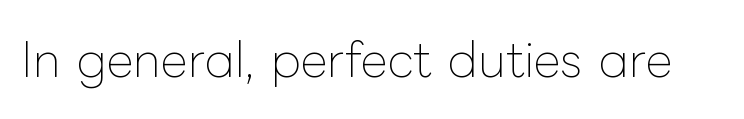
Q: Is the text bold? A: No.
Q: Is the text italic (slanted)? A: No, it is upright.
Q: Is the text underlined? A: No.
Q: Is the spacing between letters normal or unusually wide? A: Normal.
Q: Width (condensed, normal, or wide)? A: Normal.
Q: Stroke contrast? A: Low.
Q: x-height? A: Medium.
Q: Monospaced? A: No.
